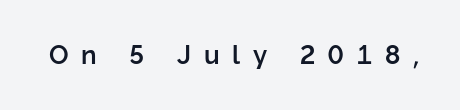
{"italic": "no", "bold": "semi", "underline": "no", "letter_spacing": "wide", "letter_spacing_em": 0.5, "glyph_px": 26}
